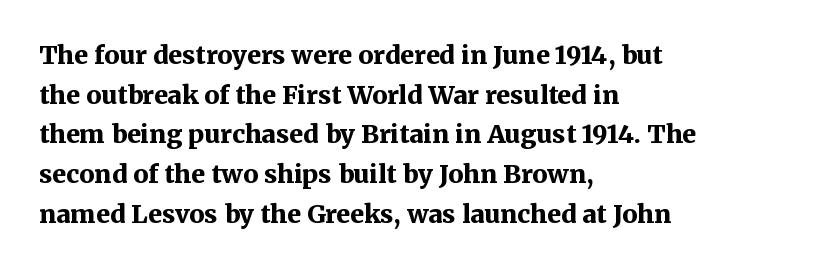
Q: Is the text bold? A: Yes.
Q: Is the text italic (slanted)? A: No, it is upright.
Q: Is the text underlined? A: No.
Q: How is the paragraph aligned? A: Left-aligned.
Q: Is the spacing between letters normal or unusually wide? A: Normal.
Q: Is the spacing between lines tight, normal or loose? A: Normal.
